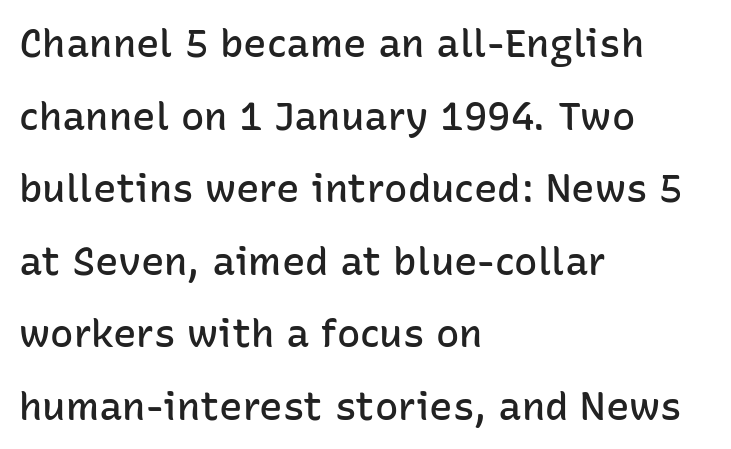
{"serif": "no", "italic": "no", "bold": "semi", "weight": "semibold", "width": "normal", "stroke_contrast": "low", "x_height": "medium", "monospaced": "no", "underline": "no", "align": "left", "line_spacing_ratio": 1.86, "letter_spacing": "normal", "letter_spacing_em": 0.0, "glyph_px": 39}
